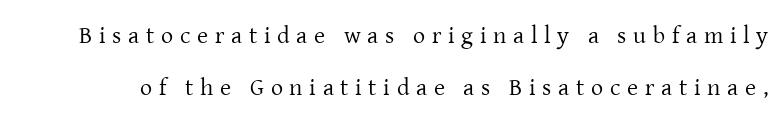
Q: Is the text bold? A: No.
Q: Is the text italic (slanted)? A: No, it is upright.
Q: Is the text underlined? A: No.
Q: Is the spacing between letters normal or unusually wide? A: Unusually wide.
Q: Is the spacing between lines tight, normal or loose? A: Loose.
